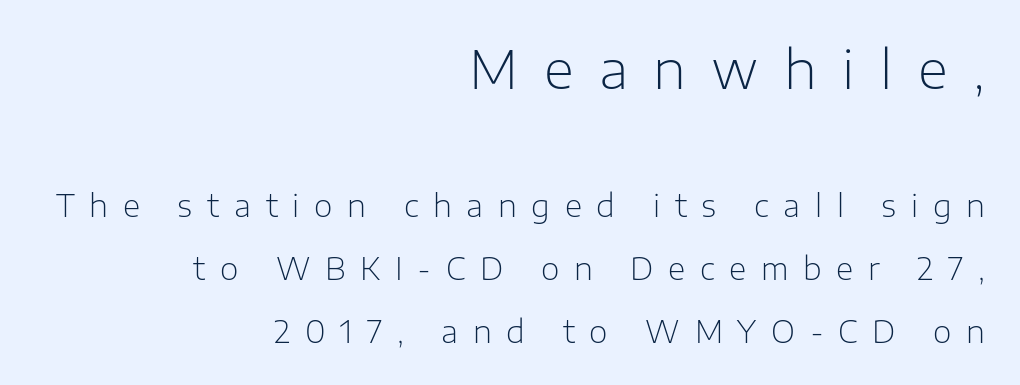
{"serif": "no", "italic": "no", "bold": "no", "weight": "light", "width": "normal", "stroke_contrast": "low", "x_height": "medium", "monospaced": "no", "underline": "no", "align": "right", "line_spacing": "loose", "line_spacing_ratio": 2.1, "letter_spacing": "wide", "letter_spacing_em": 0.49, "larger_block": "first", "size_ratio": 1.73, "glyph_px": 52}
